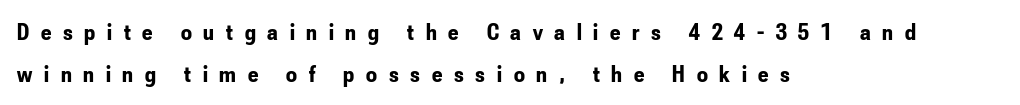
{"italic": "no", "bold": "yes", "underline": "no", "align": "left", "line_spacing_ratio": 1.73, "letter_spacing": "wide", "letter_spacing_em": 0.49, "glyph_px": 24}
